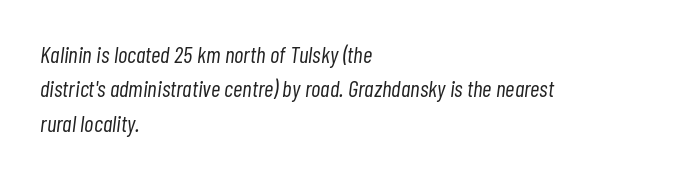
The image shows 23 px text type, italic (leaning right); set left-aligned, normal line spacing (1.49x), normal letter spacing, not underlined.
